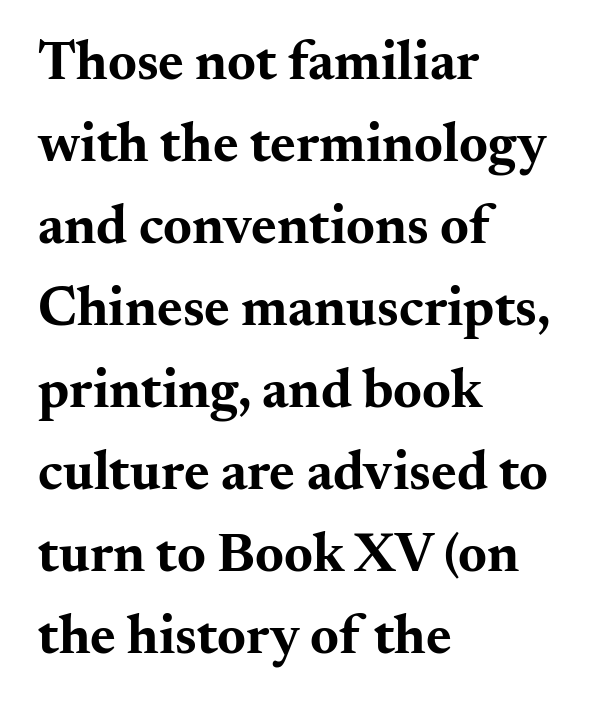
{"serif": "yes", "italic": "no", "bold": "yes", "weight": "bold", "width": "wide", "stroke_contrast": "medium", "x_height": "small", "monospaced": "no", "underline": "no", "align": "left", "line_spacing": "normal", "line_spacing_ratio": 1.49, "letter_spacing": "normal", "letter_spacing_em": 0.0, "glyph_px": 55}
